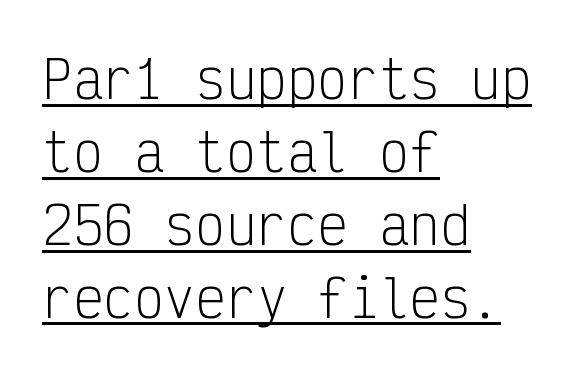
The image shows 51 px light, condensed sans-serif type, upright, monospaced; set left-aligned, normal line spacing (1.43x), normal letter spacing, underlined; low stroke contrast and a medium x-height.
